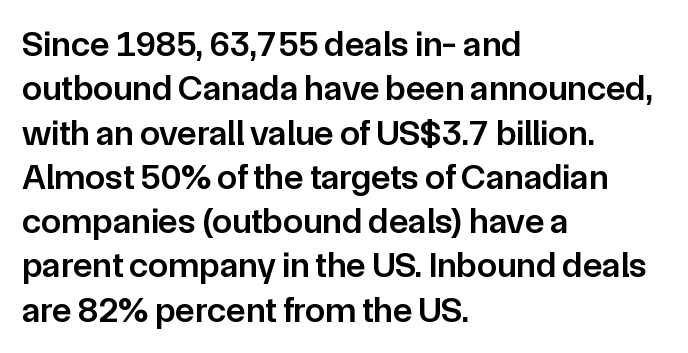
The image shows 36 px semibold sans-serif type, upright; set left-aligned, line spacing 1.23x, normal letter spacing, not underlined; low stroke contrast and a medium x-height.
